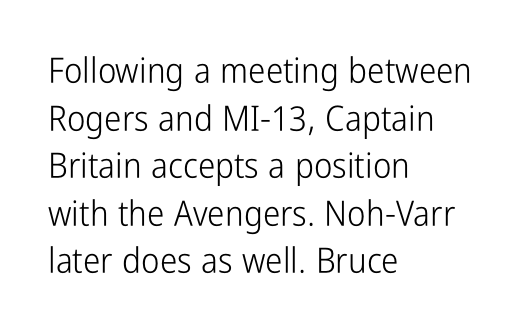
Q: Is the text bold? A: No.
Q: Is the text italic (slanted)? A: No, it is upright.
Q: Is the typeface a serif or a sans-serif typeface? A: Sans-serif.
Q: Is the text underlined? A: No.
Q: How is the paragraph aligned? A: Left-aligned.
Q: Is the spacing between letters normal or unusually wide? A: Normal.
Q: Is the spacing between lines tight, normal or loose? A: Normal.
Q: Width (condensed, normal, or wide)? A: Condensed.
Q: Stroke contrast? A: Low.
Q: x-height? A: Medium.
Q: Monospaced? A: No.
